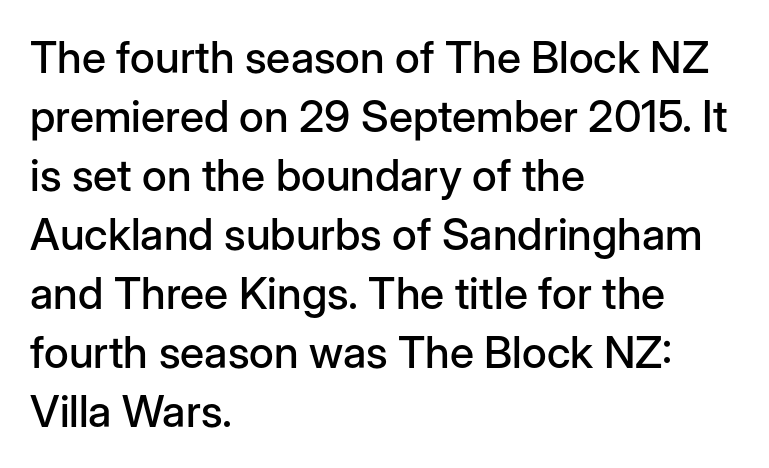
The image shows 44 px sans-serif type, upright; set left-aligned, normal line spacing (1.34x), normal letter spacing, not underlined; low stroke contrast and a medium x-height.
